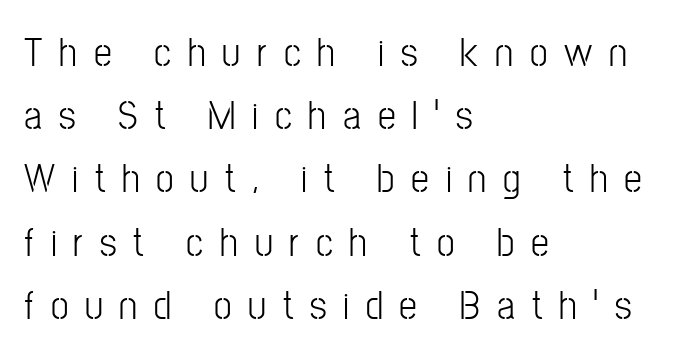
This sample keeps an unexceptional amount of space between lines. The rendering uses natural spacing where letterforms have individual widths. Display-style spreading of the glyphs; the letterfit is very open. Teacher's note: observe the even left margin — that is flush-left alignment. The axis of the letterforms is exactly vertical.
